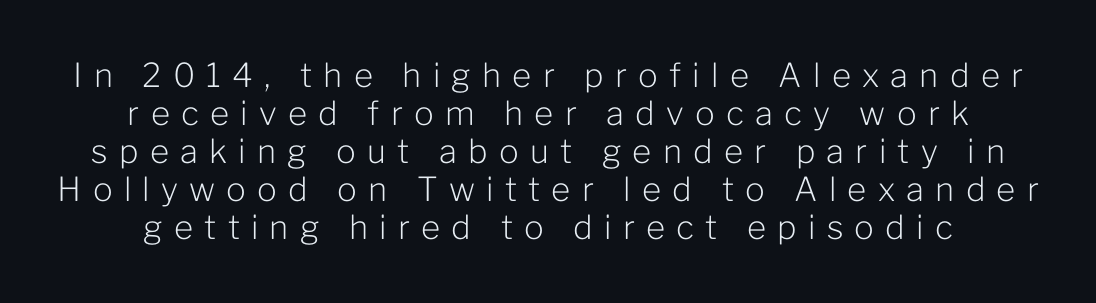
{"serif": "no", "italic": "no", "bold": "no", "weight": "light", "width": "normal", "stroke_contrast": "low", "x_height": "medium", "monospaced": "no", "underline": "no", "line_spacing": "tight", "line_spacing_ratio": 1.15, "letter_spacing": "wide", "letter_spacing_em": 0.34, "glyph_px": 33}
